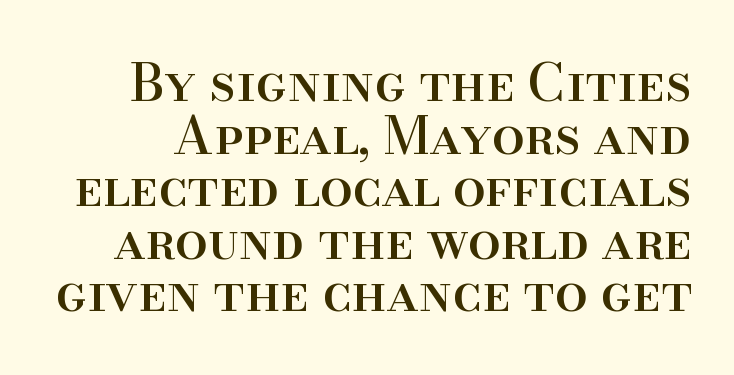
The image shows 52 px serif type, upright; set tight line spacing (1.01x), normal letter spacing, not underlined; high stroke contrast and a small x-height.
